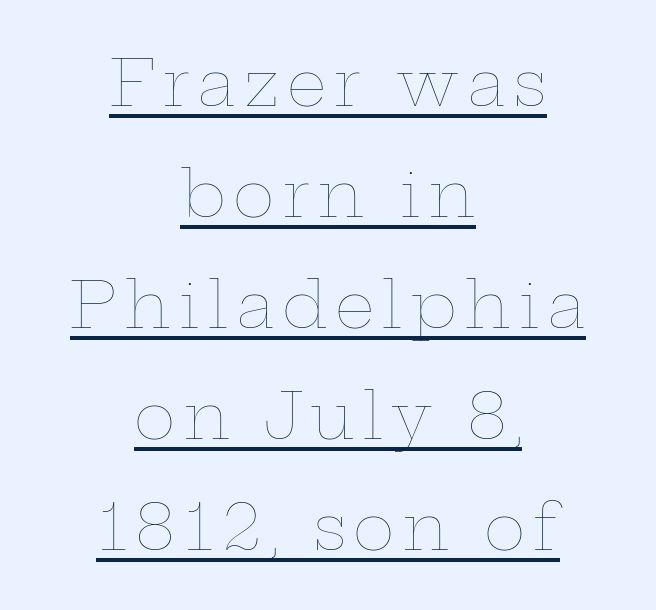
These lines stack symmetrically, like a column narrowing and widening about its center. Emphasis is given by a line drawn under the lettering. These glyphs show unthickened strokes, regular width or finer. The font's upright variant was chosen for this text. The rendering uses natural spacing where letterforms have individual widths.
